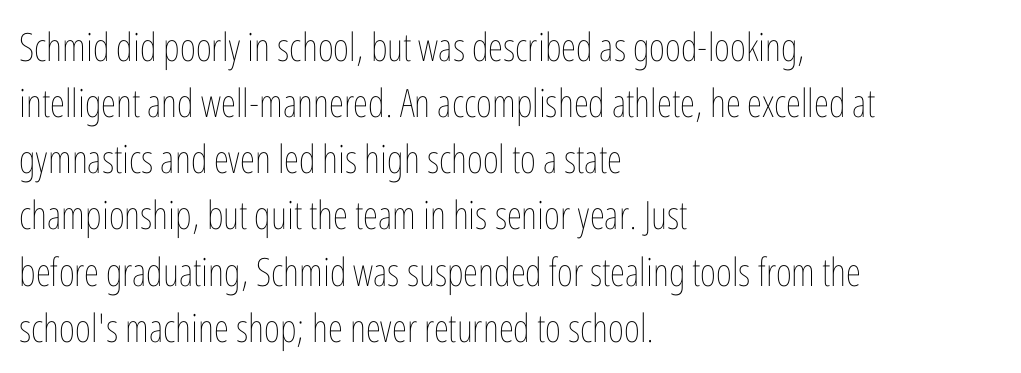
{"italic": "no", "bold": "no", "weight": "thin", "width": "condensed", "stroke_contrast": "low", "x_height": "medium", "monospaced": "no", "underline": "no", "align": "left", "line_spacing": "normal", "line_spacing_ratio": 1.44, "letter_spacing": "normal", "letter_spacing_em": 0.0, "glyph_px": 39}
